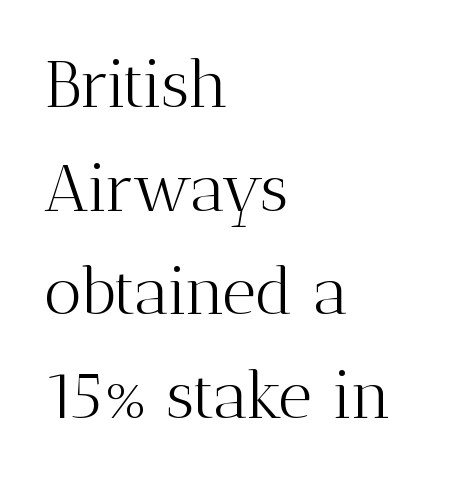
Compared with typical paragraphs, the rows here are spaced about the same. You could not count columns in this text — the font is proportionally spaced. The space beneath each line is pristine and unruled. No extra tracking has been applied to these lines.
